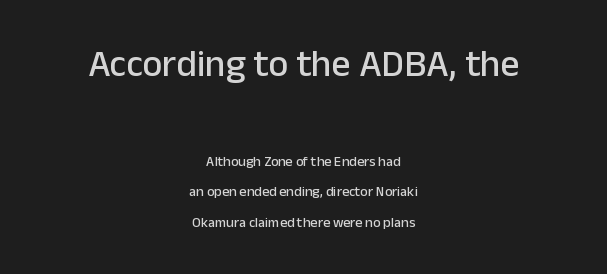
Loosely led — the rows are spread out. Does the type have serifs? No, each stem ends abruptly. Visually the block forms a symmetrical silhouette, jagged on both flanks. Ascenders rise straight up at ninety degrees.
